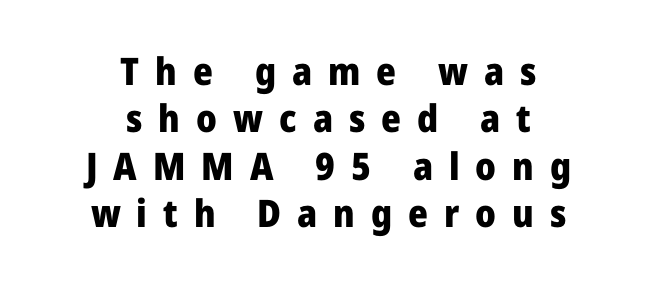
The image shows 38 px heavy sans-serif type, upright; set centered, normal line spacing (1.25x), unusually wide letter spacing (+0.42 em), not underlined; low stroke contrast and a medium x-height.
